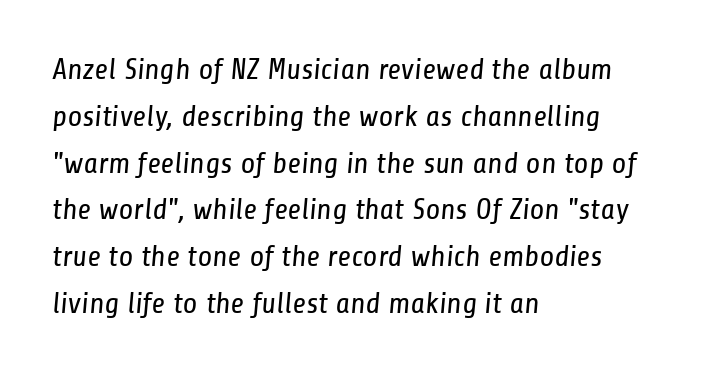
Q: Is the text bold? A: No.
Q: Is the typeface a serif or a sans-serif typeface? A: Sans-serif.
Q: Is the text underlined? A: No.
Q: How is the paragraph aligned? A: Left-aligned.
Q: Is the spacing between letters normal or unusually wide? A: Normal.
Q: Is the spacing between lines tight, normal or loose? A: Normal.
Q: Width (condensed, normal, or wide)? A: Condensed.
Q: Stroke contrast? A: Low.
Q: x-height? A: Medium.
Q: Monospaced? A: No.
